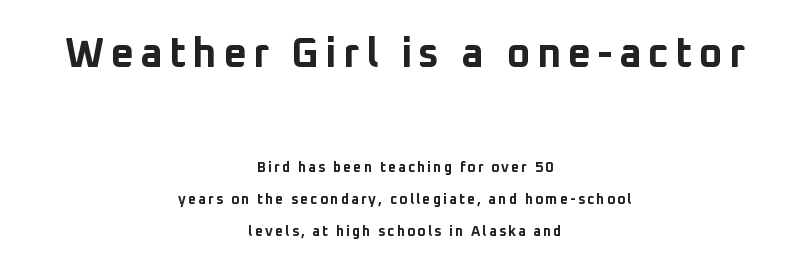
{"serif": "no", "italic": "no", "bold": "yes", "weight": "bold", "width": "normal", "stroke_contrast": "low", "x_height": "medium", "monospaced": "no", "underline": "no", "align": "center", "line_spacing": "loose", "line_spacing_ratio": 2.28, "larger_block": "first", "size_ratio": 2.93, "glyph_px": 41}
